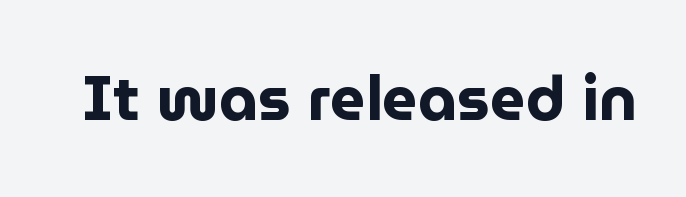
{"serif": "no", "italic": "no", "bold": "yes", "weight": "bold", "width": "normal", "stroke_contrast": "low", "x_height": "medium", "monospaced": "no", "underline": "no", "letter_spacing": "normal", "letter_spacing_em": 0.0, "glyph_px": 62}
